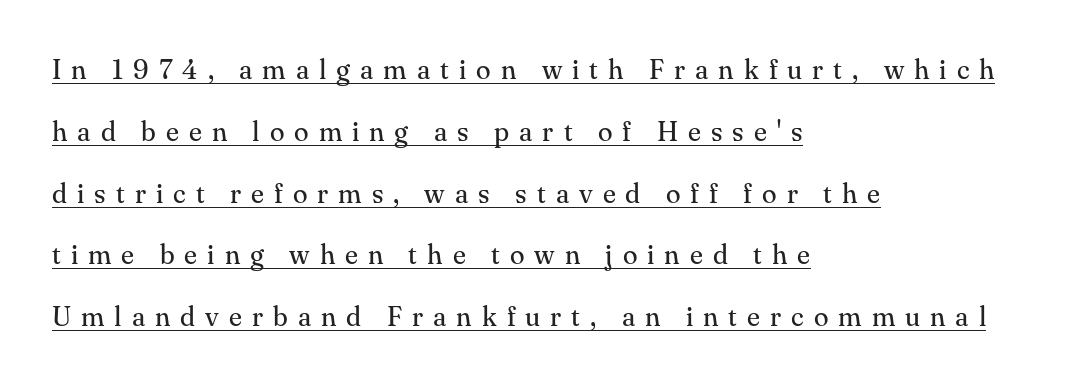
The image shows 27 px text type, upright; set left-aligned, loose line spacing (2.29x), unusually wide letter spacing (+0.37 em), underlined.
